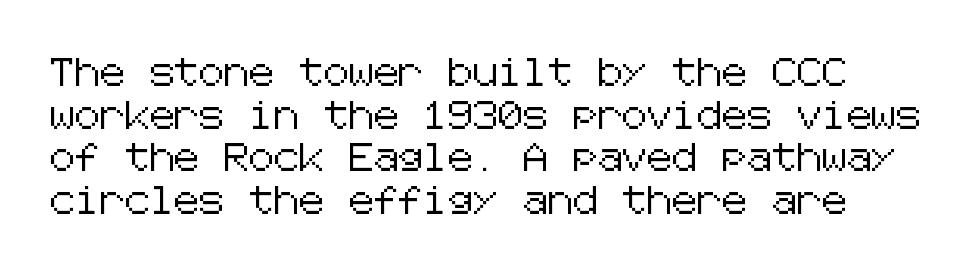
The image shows 28 px sans-serif type, upright; set normal line spacing (1.52x), normal letter spacing, not underlined; low stroke contrast and a medium x-height.
